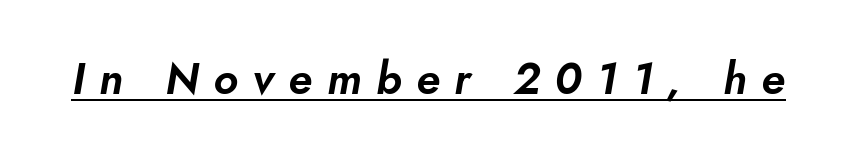
The axis of the letterforms is tilted away from vertical. This sample carries an underscore along the baseline area. Does extra space separate the letters? Yes, quite a lot of it. You could not count columns in this text — the font is proportionally spaced.
